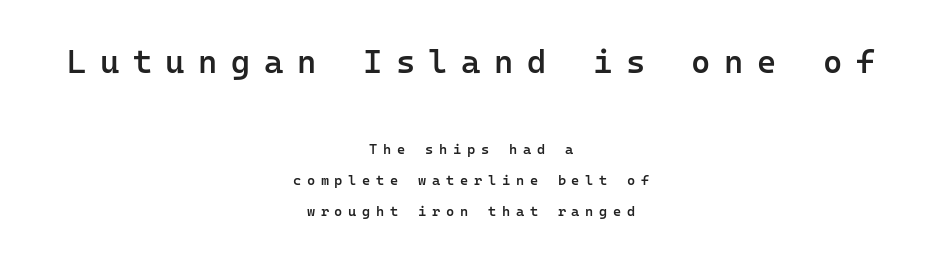
Q: Is the text bold? A: Semi-bold.
Q: Is the text italic (slanted)? A: No, it is upright.
Q: Is the typeface a serif or a sans-serif typeface? A: Sans-serif.
Q: Is the text underlined? A: No.
Q: How is the paragraph aligned? A: Centered.
Q: Is the spacing between letters normal or unusually wide? A: Unusually wide.
Q: Is the spacing between lines tight, normal or loose? A: Loose.
Q: Which block of text is set in a larger size, the first (top) or the second (bottom)? A: The first (top) one.
Q: Width (condensed, normal, or wide)? A: Normal.
Q: Stroke contrast? A: Low.
Q: x-height? A: Medium.
Q: Monospaced? A: Yes.
